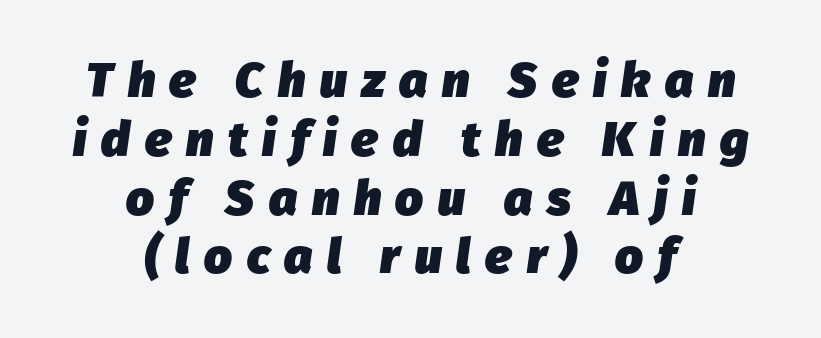
Q: Is the text bold? A: Yes.
Q: Is the text italic (slanted)? A: Yes, it leans right by about 8 degrees.
Q: Is the text underlined? A: No.
Q: How is the paragraph aligned? A: Centered.
Q: Is the spacing between letters normal or unusually wide? A: Unusually wide.
Q: Width (condensed, normal, or wide)? A: Normal.
Q: Stroke contrast? A: Low.
Q: x-height? A: Medium.
Q: Monospaced? A: No.
